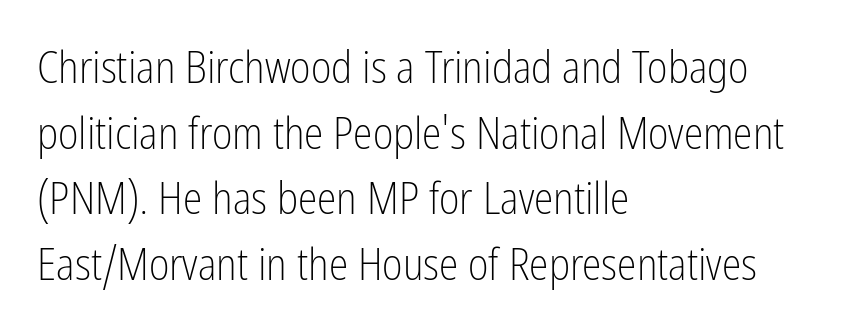
Q: Is the text bold? A: No.
Q: Is the text italic (slanted)? A: No, it is upright.
Q: Is the typeface a serif or a sans-serif typeface? A: Sans-serif.
Q: Is the text underlined? A: No.
Q: How is the paragraph aligned? A: Left-aligned.
Q: Is the spacing between letters normal or unusually wide? A: Normal.
Q: Is the spacing between lines tight, normal or loose? A: Normal.
Q: Width (condensed, normal, or wide)? A: Condensed.
Q: Stroke contrast? A: Low.
Q: x-height? A: Medium.
Q: Monospaced? A: No.
